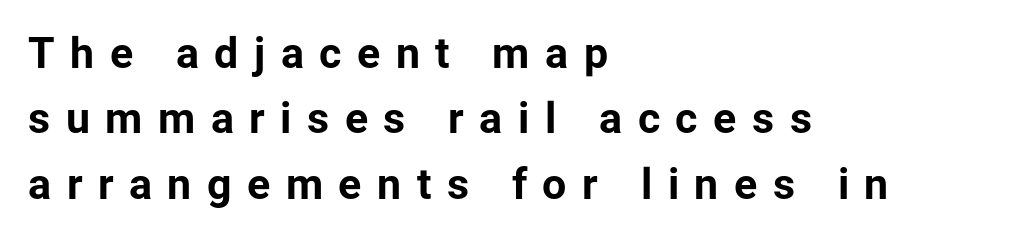
The image shows 43 px bold sans-serif type, upright; set left-aligned, normal line spacing (1.52x), unusually wide letter spacing (+0.36 em), not underlined; low stroke contrast and a medium x-height.
